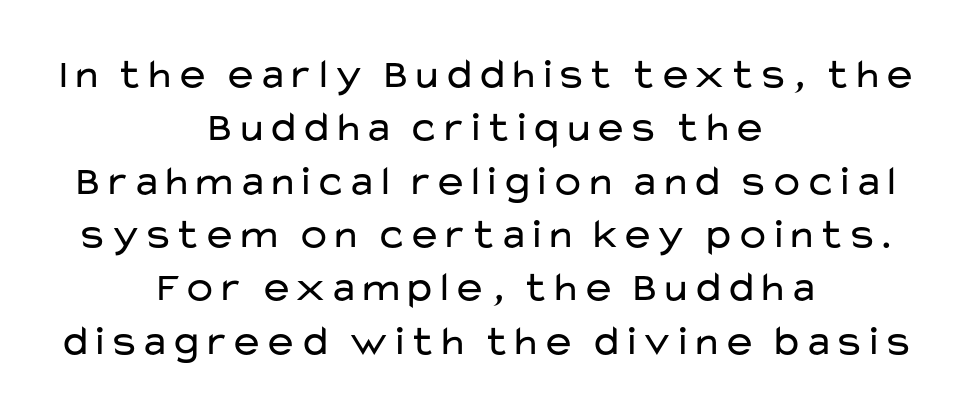
Layout note: lines centered. A quiet, ordinary-to-light weight characterises the typeface. The face used here is proportionally spaced, like ordinary book or web type. Is there any slant? The stems are plumb. What's the leading like? Ordinary, nothing unusual.
